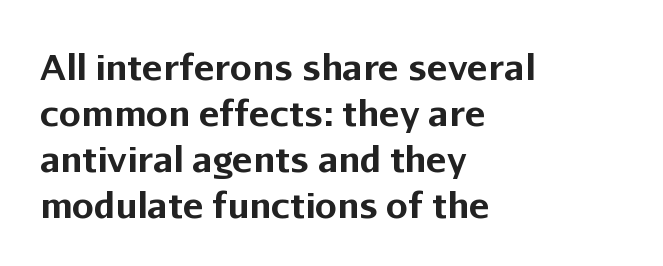
The image shows 35 px bold sans-serif type, upright; set left-aligned, normal line spacing (1.31x), normal letter spacing, not underlined; low stroke contrast and a medium x-height.
